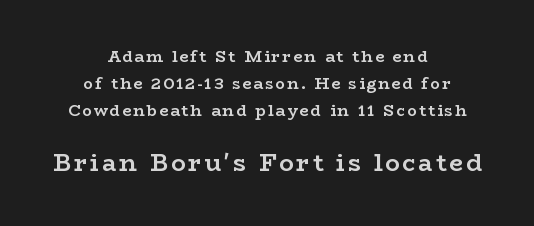
Caption: bold face, heavy strokes. In terms of leading, this rendering sits right in the middle. The space directly below the letters is spotless. Does the bottom block carry the larger type? Yes, it does.
